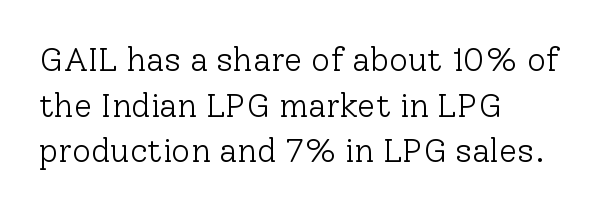
{"serif": "yes", "italic": "no", "bold": "no", "weight": "light", "width": "normal", "stroke_contrast": "low", "x_height": "medium", "monospaced": "no", "underline": "no", "align": "left", "line_spacing": "normal", "line_spacing_ratio": 1.38, "letter_spacing": "normal", "letter_spacing_em": 0.0, "glyph_px": 33}
